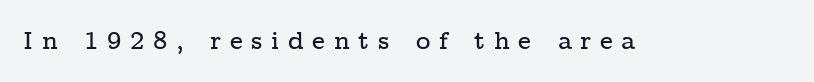
The image shows 25 px text type, upright; set unusually wide letter spacing (+0.34 em), not underlined.
